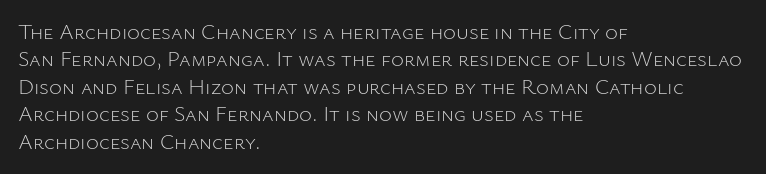
The image shows 22 px text type, upright; set left-aligned, normal line spacing (1.25x), normal letter spacing, not underlined.
